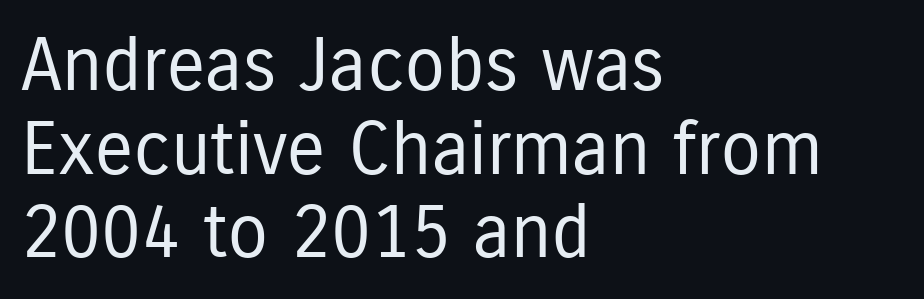
{"serif": "no", "italic": "no", "bold": "no", "weight": "regular", "width": "condensed", "stroke_contrast": "low", "x_height": "medium", "monospaced": "no", "underline": "no", "align": "left", "line_spacing": "tight", "line_spacing_ratio": 1.13, "letter_spacing": "normal", "letter_spacing_em": 0.0, "glyph_px": 74}
